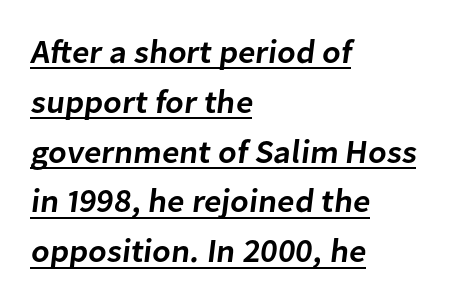
{"serif": "no", "bold": "semi", "weight": "semibold", "width": "normal", "stroke_contrast": "low", "x_height": "medium", "monospaced": "no", "underline": "yes", "align": "left", "line_spacing": "normal", "line_spacing_ratio": 1.51, "letter_spacing": "normal", "letter_spacing_em": 0.0, "glyph_px": 33}
